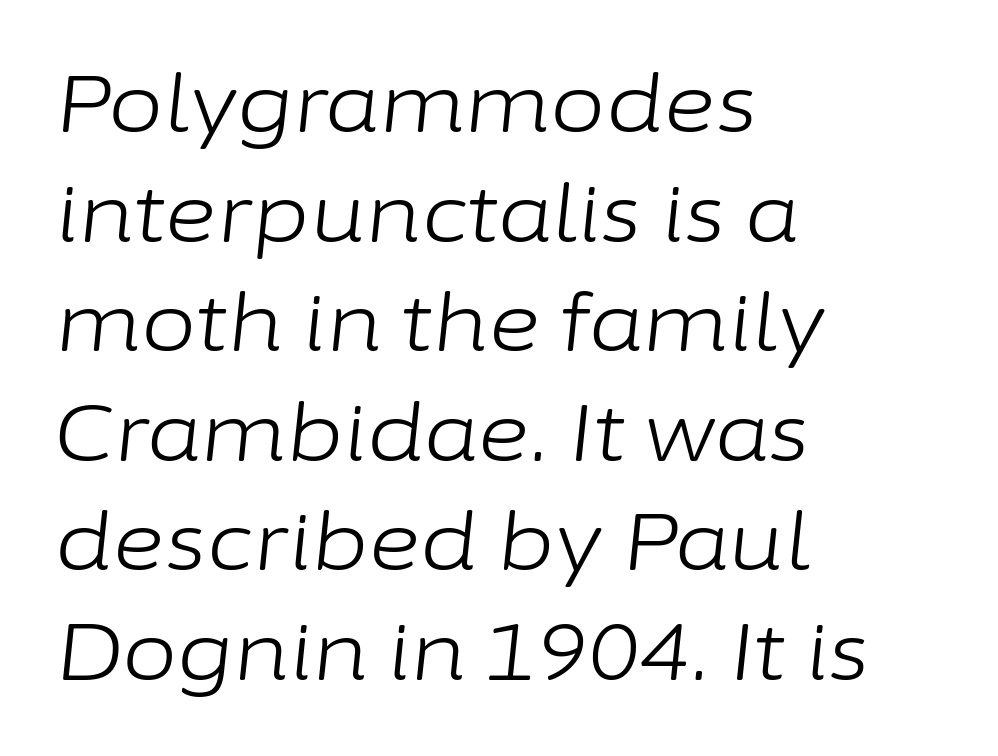
{"italic": "yes", "lean": "right", "slant_degrees": 6, "bold": "no", "weight": "light", "width": "normal", "stroke_contrast": "low", "x_height": "medium", "monospaced": "no", "underline": "no", "align": "left", "line_spacing": "normal", "line_spacing_ratio": 1.37, "letter_spacing": "normal", "letter_spacing_em": 0.0, "glyph_px": 80}
